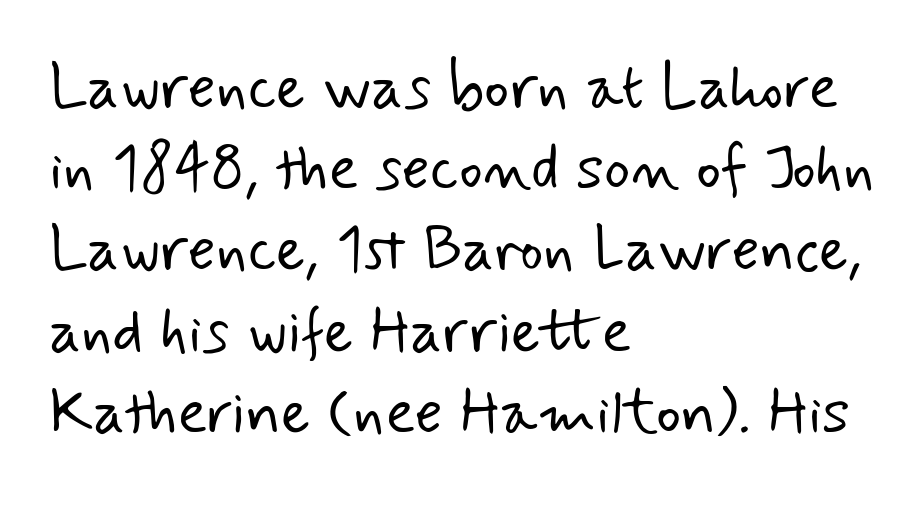
The image shows 62 px light sans-serif type; set left-aligned, normal line spacing (1.31x), normal letter spacing, not underlined; low stroke contrast and a small x-height.
